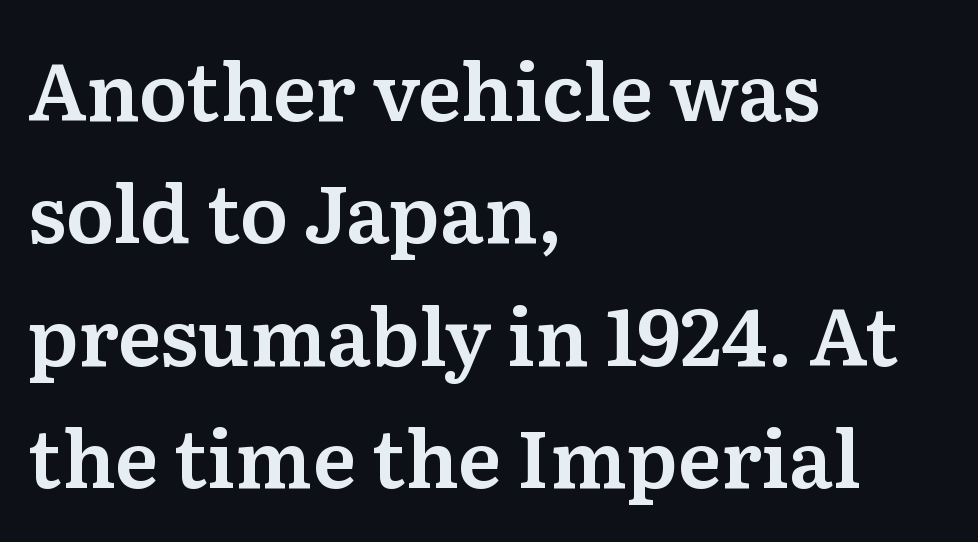
{"serif": "yes", "italic": "no", "width": "normal", "stroke_contrast": "medium", "x_height": "medium", "monospaced": "no", "underline": "no", "align": "left", "line_spacing": "normal", "line_spacing_ratio": 1.55, "letter_spacing": "normal", "letter_spacing_em": 0.0, "glyph_px": 79}
